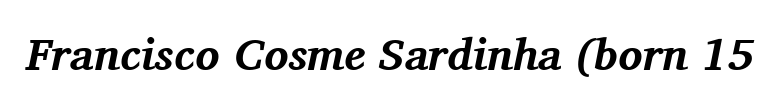
The image shows 45 px bold serif type, italic (leaning right); set normal letter spacing, not underlined; medium stroke contrast and a medium x-height.
